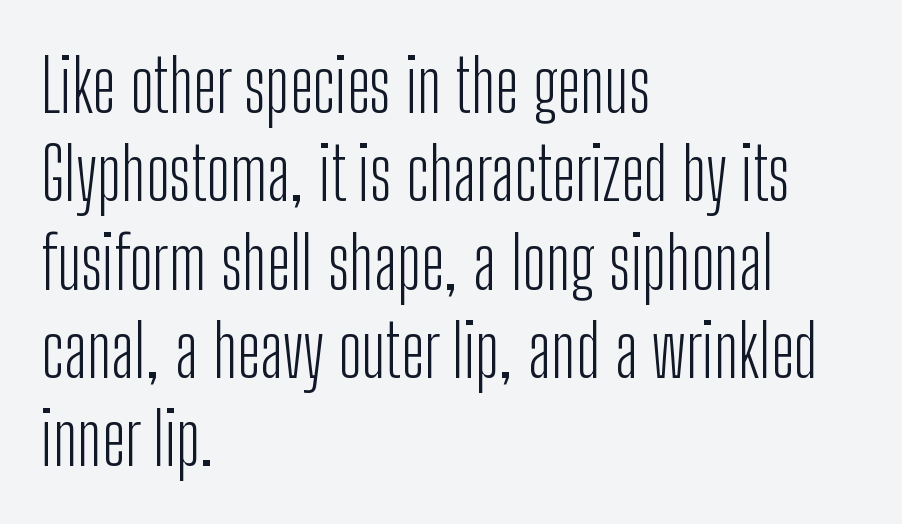
Q: Is the text bold? A: No.
Q: Is the text italic (slanted)? A: No, it is upright.
Q: Is the typeface a serif or a sans-serif typeface? A: Sans-serif.
Q: Is the text underlined? A: No.
Q: How is the paragraph aligned? A: Left-aligned.
Q: Is the spacing between letters normal or unusually wide? A: Normal.
Q: Width (condensed, normal, or wide)? A: Condensed.
Q: Stroke contrast? A: Low.
Q: x-height? A: Medium.
Q: Monospaced? A: No.
